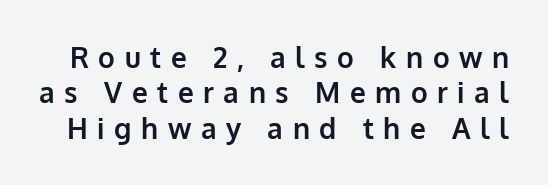
Letterform terminals end flat and unadorned throughout the passage. Any mark beneath the type? The region is blank. Heavy, bold letterforms. Horizontal bands of white between lines are of average thickness.
